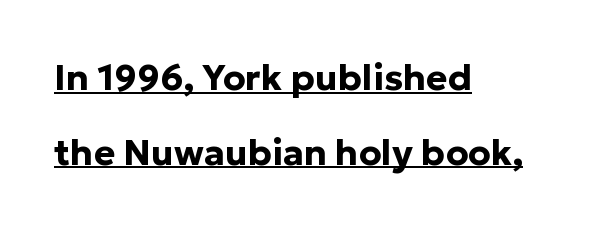
{"serif": "no", "italic": "no", "bold": "yes", "weight": "bold", "width": "normal", "stroke_contrast": "low", "x_height": "medium", "monospaced": "no", "underline": "yes", "align": "left", "line_spacing": "loose", "line_spacing_ratio": 2.07, "letter_spacing": "normal", "letter_spacing_em": 0.0, "glyph_px": 36}
